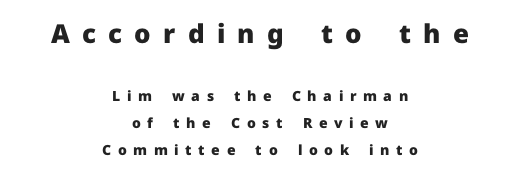
The image shows 26 px bold type, upright; set centered, loose line spacing (1.91x), unusually wide letter spacing (+0.47 em), not underlined; the first (top) block is 1.86x larger.
